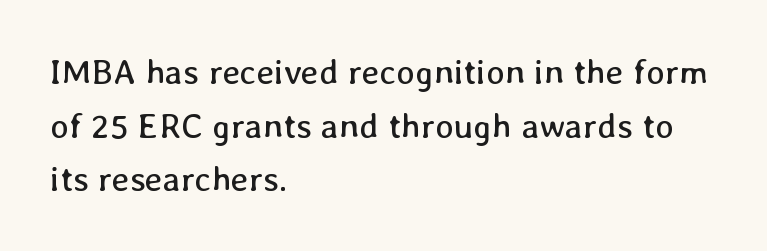
Weight: not bold — regular or lighter. Beneath every word, the page is bare. This sample uses plain, unmodified letter spacing. The ragged edge is on the right, which tells us the setting is flush left. Spacing verdict: proportional, widths tailored to each character. If you measured baseline to baseline, you'd find a middling distance.
